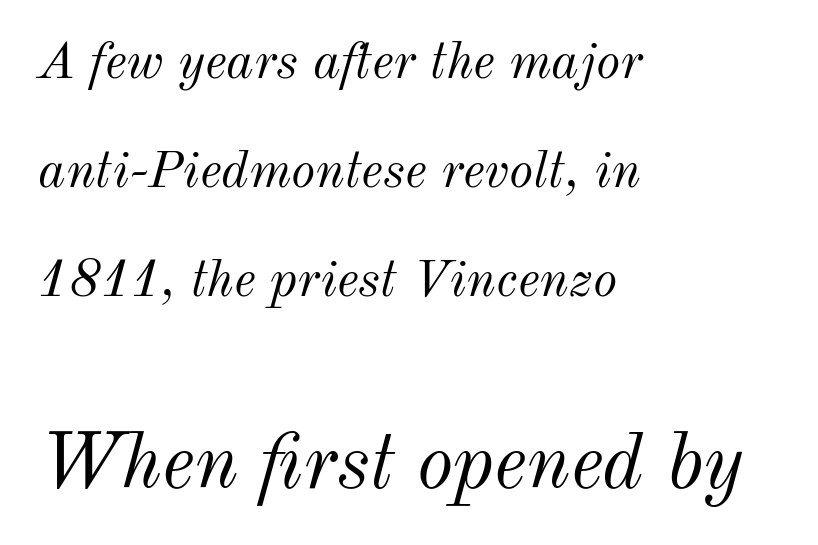
{"italic": "yes", "lean": "right", "slant_degrees": 12, "bold": "no", "weight": "light", "width": "normal", "stroke_contrast": "medium", "x_height": "small", "monospaced": "no", "underline": "no", "align": "left", "line_spacing": "loose", "line_spacing_ratio": 2.1, "letter_spacing": "normal", "letter_spacing_em": 0.0, "larger_block": "second", "size_ratio": 1.5, "glyph_px": 78}
